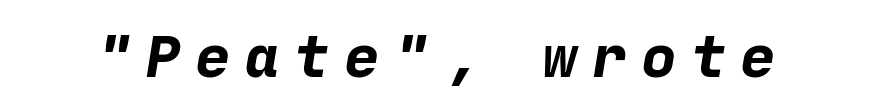
{"serif": "no", "bold": "yes", "weight": "bold", "width": "normal", "stroke_contrast": "low", "x_height": "medium", "underline": "no", "letter_spacing": "wide", "letter_spacing_em": 0.27, "glyph_px": 57}
